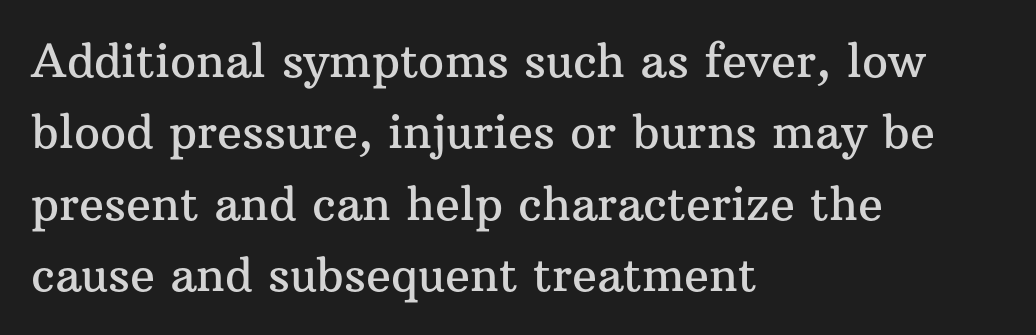
A typesetter would mark this as roman, not italic. Nothing unusual about the tracking: characters are spaced as the font intends. The rendering uses a moderate line-height, typical for paragraphs. Where is the straight margin? On the left. Plain, unruled lines of type. A typesetter would call this proportional, since set widths differ per character.
